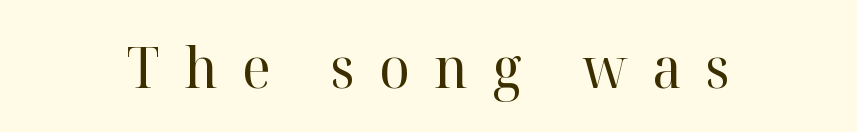
{"serif": "yes", "italic": "no", "bold": "no", "weight": "regular", "width": "normal", "stroke_contrast": "high", "x_height": "medium", "monospaced": "no", "underline": "no", "letter_spacing": "wide", "letter_spacing_em": 0.43, "glyph_px": 57}
